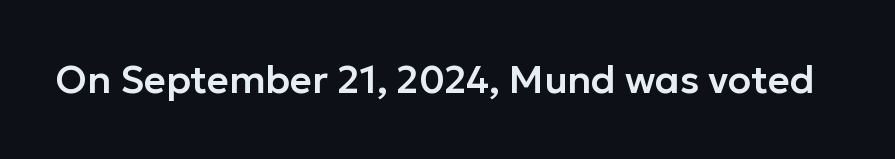
Q: Is the text italic (slanted)? A: No, it is upright.
Q: Is the typeface a serif or a sans-serif typeface? A: Sans-serif.
Q: Is the text underlined? A: No.
Q: Is the spacing between letters normal or unusually wide? A: Normal.
Q: Width (condensed, normal, or wide)? A: Normal.
Q: Stroke contrast? A: Low.
Q: x-height? A: Medium.
Q: Monospaced? A: No.
